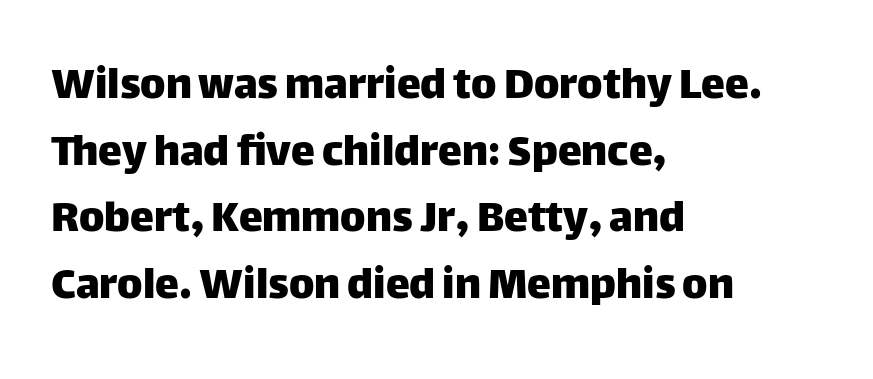
It's the straight-up-and-down kind of type. In CSS terms this would be text-align: left. Each letter keeps its own natural width here, so spacing adapts to shape. The type is set solid horizontally, with unmodified tracking. Descenders are the only things crossing below the line. Check where the strokes stop: nothing finishes them off — pure sans.
